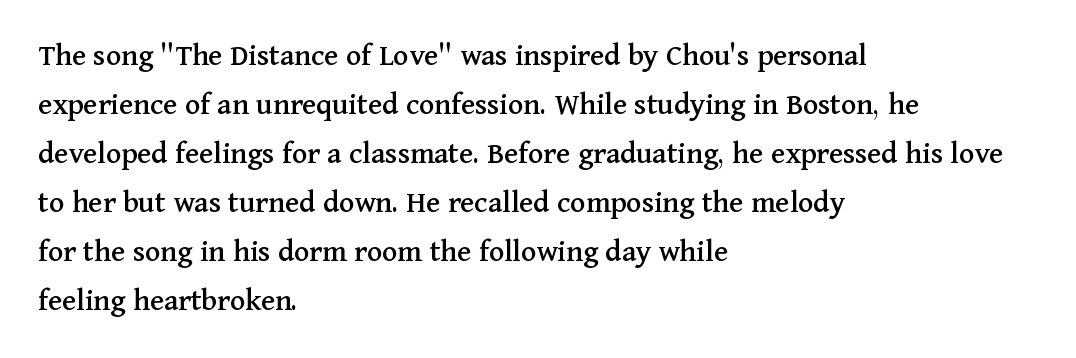
The image shows 32 px serif type, upright; set left-aligned, normal line spacing (1.53x), normal letter spacing, not underlined; medium stroke contrast and a medium x-height.
